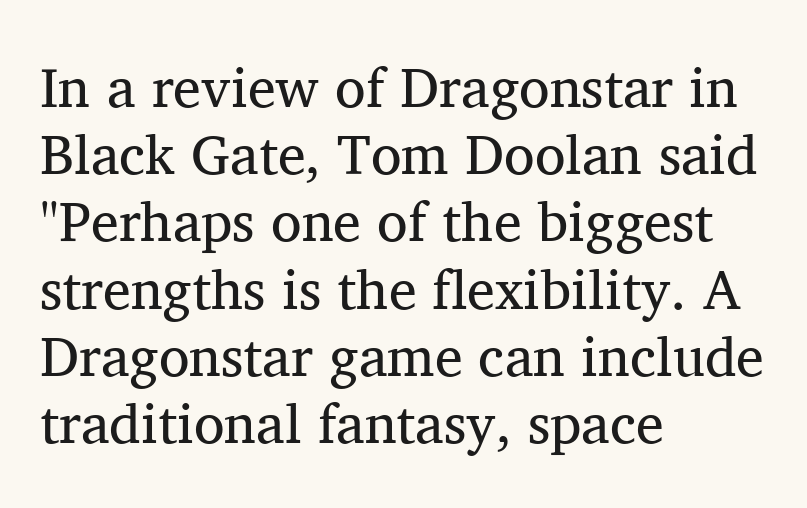
The rendering shows small feet on the letterforms — a serif design. Weight: in the light-to-regular range. Quick note: underline off. The line texture is even and compact thanks to regular tracking. The rag falls on the right side of this text block.
